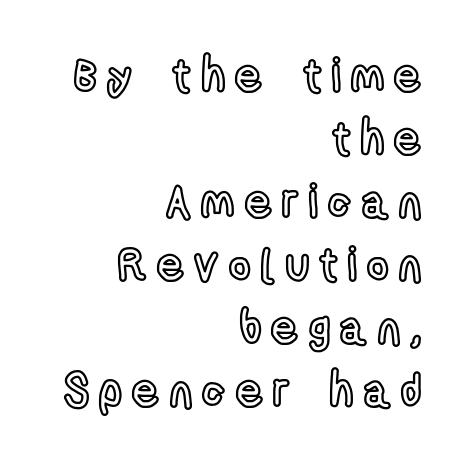
{"italic": "no", "width": "condensed", "x_height": "medium", "monospaced": "no", "underline": "no", "align": "right", "line_spacing": "normal", "line_spacing_ratio": 1.37, "letter_spacing": "wide", "letter_spacing_em": 0.23, "glyph_px": 46}
